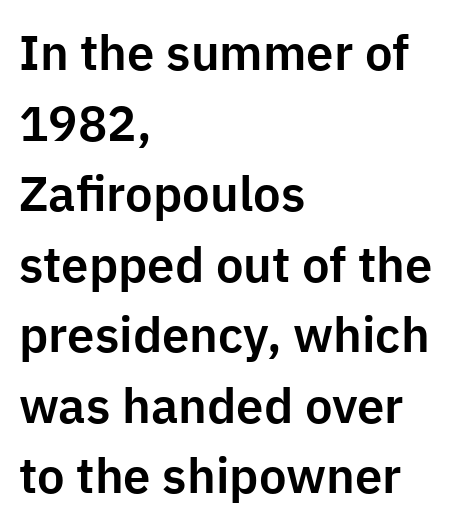
Descender tails drop into unmarked territory. The passage shown is typed in a proportional face where columns would drift. A typesetter would label this face a sans. Honestly, the letter spacing is just normal — you wouldn't notice it. When letters stand straight like this, we call the style roman or upright.
